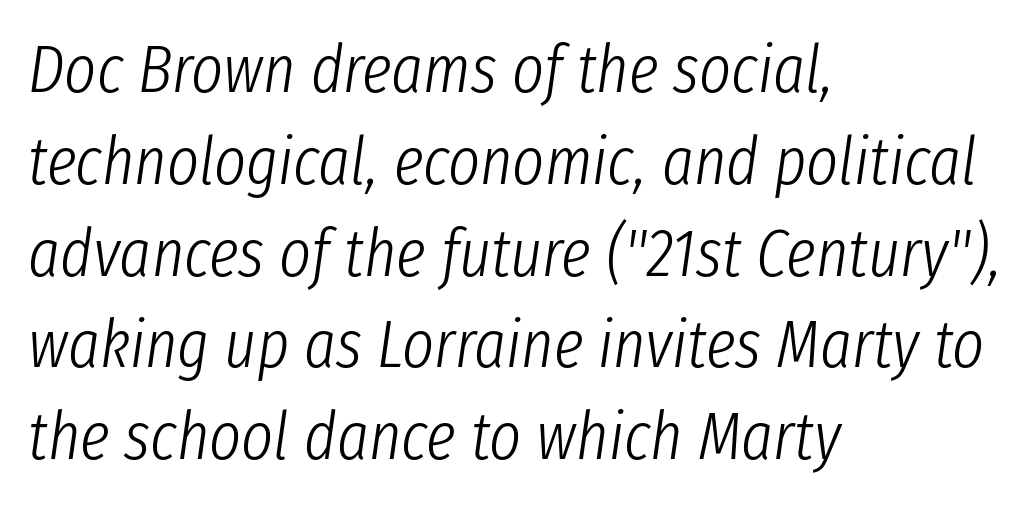
Q: Is the text bold? A: No.
Q: Is the text italic (slanted)? A: Yes, it leans right by about 8 degrees.
Q: Is the text underlined? A: No.
Q: How is the paragraph aligned? A: Left-aligned.
Q: Is the spacing between letters normal or unusually wide? A: Normal.
Q: Is the spacing between lines tight, normal or loose? A: Normal.
Q: Width (condensed, normal, or wide)? A: Condensed.
Q: Stroke contrast? A: Low.
Q: x-height? A: Medium.
Q: Monospaced? A: No.
